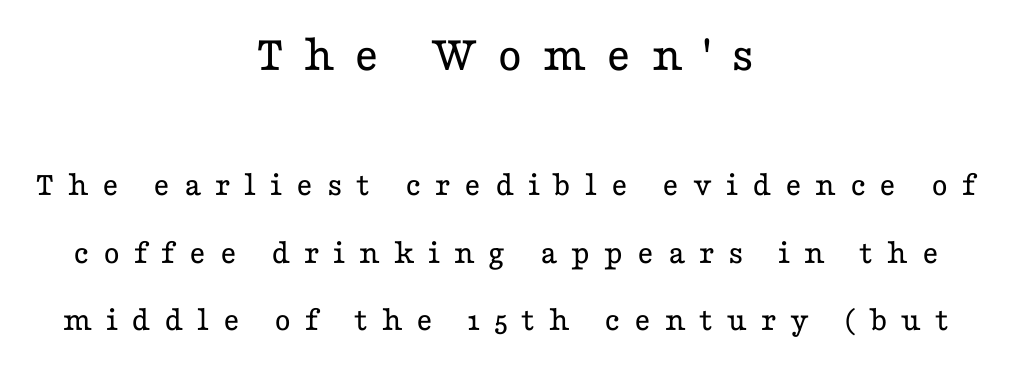
{"serif": "yes", "italic": "no", "bold": "no", "weight": "regular", "width": "wide", "stroke_contrast": "low", "x_height": "medium", "monospaced": "no", "underline": "no", "align": "center", "line_spacing": "loose", "line_spacing_ratio": 1.92, "letter_spacing": "wide", "letter_spacing_em": 0.39, "larger_block": "first", "size_ratio": 1.49, "glyph_px": 52}
